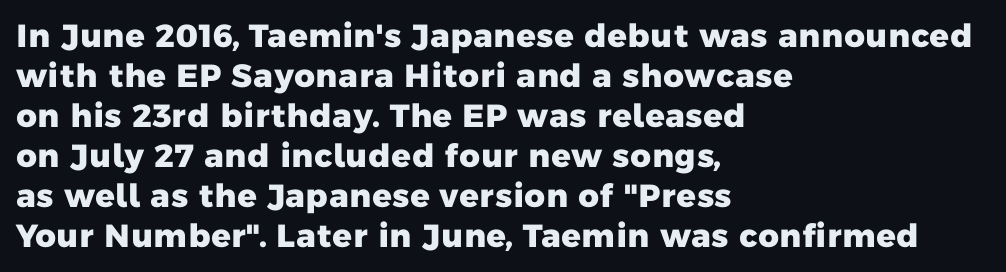
The image shows 32 px heavy sans-serif type; set left-aligned, normal line spacing (1.25x), normal letter spacing, not underlined; low stroke contrast and a medium x-height.
